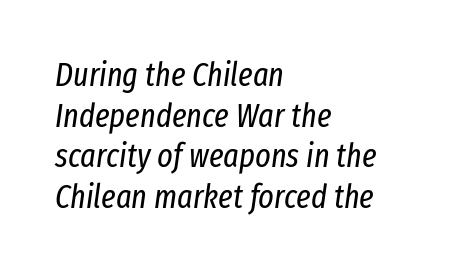
The image shows 33 px regular-weight, condensed type, italic (leaning right); set left-aligned, line spacing 1.23x, normal letter spacing, not underlined; low stroke contrast and a medium x-height.
